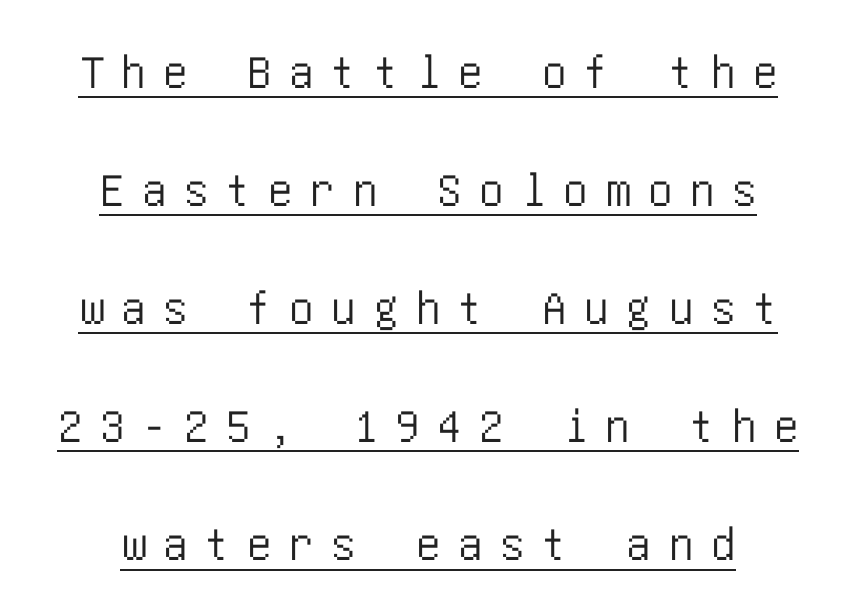
The specimen includes a rule beneath the text block's lines. Words appear elongated and porous because spacing is wide. Do the letters lean? They stand straight. A typesetter would call this leading open, well beyond the default. What kind of face is this? One without serifs — a sans.
